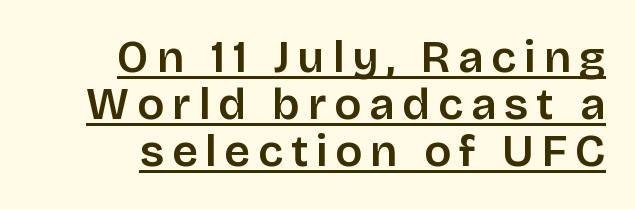
The image shows 45 px sans-serif type, upright; set right-aligned, tight line spacing (1.04x), underlined; low stroke contrast and a large x-height.
